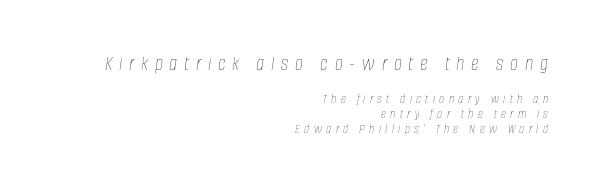
The image shows 22 px text type, italic (leaning right); set right-aligned, tight line spacing (1.04x), unusually wide letter spacing (+0.31 em), not underlined; the first (top) block is 1.57x larger.
